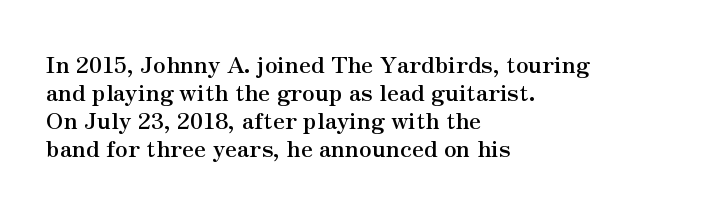
The image shows 23 px bold type, upright; set left-aligned, line spacing 1.22x, normal letter spacing, not underlined.
